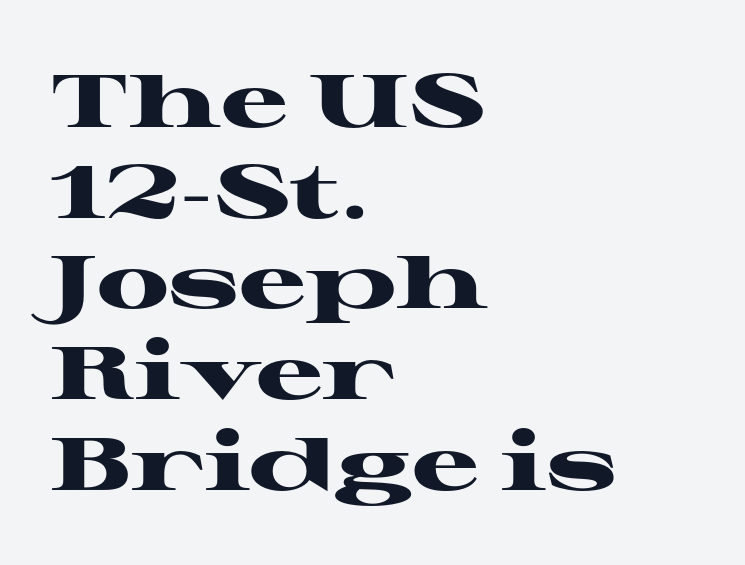
The face used here is proportionally spaced, like ordinary book or web type. Weight check: bold — yes, fully. Quick note: not italic, upright. Type without underlining.
